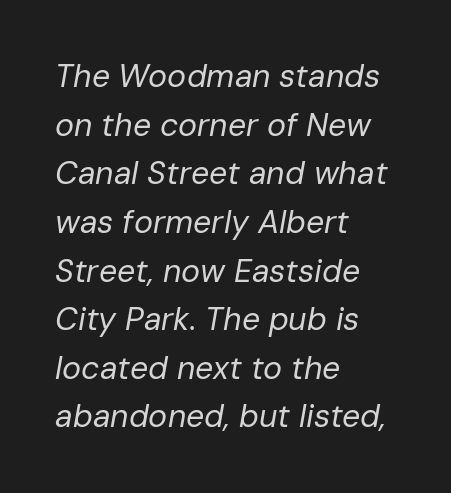
Q: Is the text bold? A: No.
Q: Is the text italic (slanted)? A: Yes, it leans right by about 10 degrees.
Q: Is the text underlined? A: No.
Q: How is the paragraph aligned? A: Left-aligned.
Q: Is the spacing between letters normal or unusually wide? A: Normal.
Q: Is the spacing between lines tight, normal or loose? A: Normal.
Q: Width (condensed, normal, or wide)? A: Normal.
Q: Stroke contrast? A: Low.
Q: x-height? A: Medium.
Q: Monospaced? A: No.
